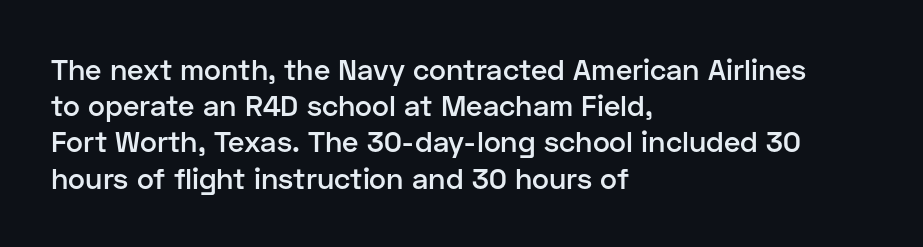
Q: Is the text bold? A: Semi-bold.
Q: Is the text italic (slanted)? A: No, it is upright.
Q: Is the typeface a serif or a sans-serif typeface? A: Sans-serif.
Q: Is the text underlined? A: No.
Q: How is the paragraph aligned? A: Left-aligned.
Q: Is the spacing between letters normal or unusually wide? A: Normal.
Q: Is the spacing between lines tight, normal or loose? A: Normal.
Q: Width (condensed, normal, or wide)? A: Normal.
Q: Stroke contrast? A: Low.
Q: x-height? A: Medium.
Q: Monospaced? A: No.
